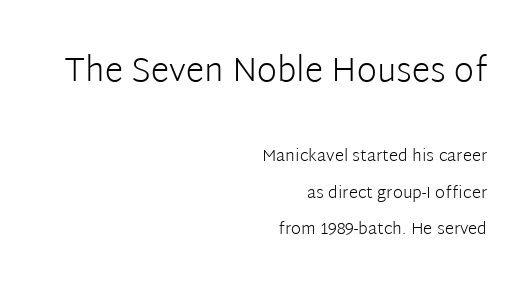
The image shows 34 px light sans-serif type, upright; set right-aligned, loose line spacing (2.15x), normal letter spacing, not underlined; the first (top) block is 2.0x larger; low stroke contrast and a medium x-height.
